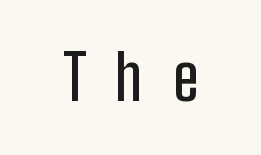
The image shows 62 px condensed sans-serif type, upright; set centered, unusually wide letter spacing (+0.48 em), not underlined; low stroke contrast and a medium x-height.
